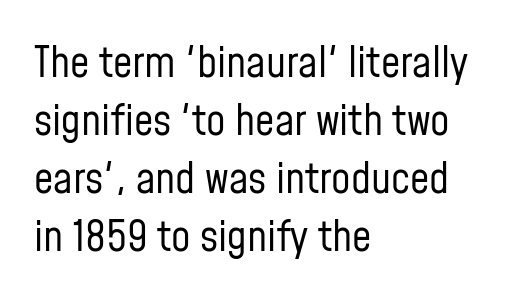
Q: Is the text bold? A: No.
Q: Is the text italic (slanted)? A: No, it is upright.
Q: Is the typeface a serif or a sans-serif typeface? A: Sans-serif.
Q: Is the text underlined? A: No.
Q: How is the paragraph aligned? A: Left-aligned.
Q: Is the spacing between letters normal or unusually wide? A: Normal.
Q: Is the spacing between lines tight, normal or loose? A: Normal.
Q: Width (condensed, normal, or wide)? A: Condensed.
Q: Stroke contrast? A: Low.
Q: x-height? A: Medium.
Q: Monospaced? A: No.
